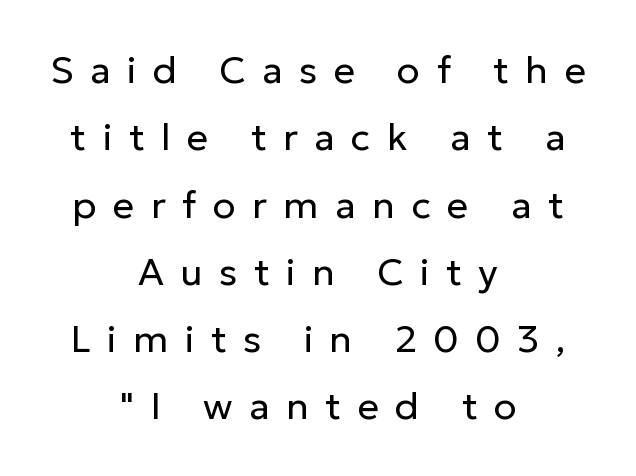
The letters look calm and open, with moderate or lighter stems. The rendering inserts visible extra space after every character. Tall strokes in this sample are plumb rather than angled. These lines are rendered in a variable-pitch font.
